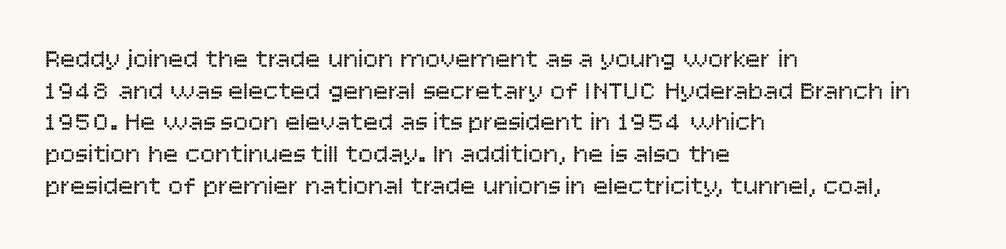
The image shows 25 px text type, upright; set left-aligned, normal line spacing (1.27x), normal letter spacing, not underlined.
